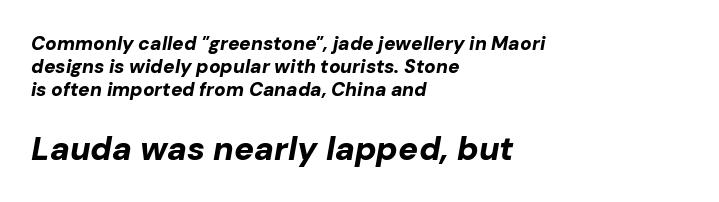
The image shows 33 px bold type, italic (leaning right); set left-aligned, line spacing 1.22x, normal letter spacing, not underlined; the second (bottom) block is 1.74x larger; low stroke contrast and a medium x-height.
